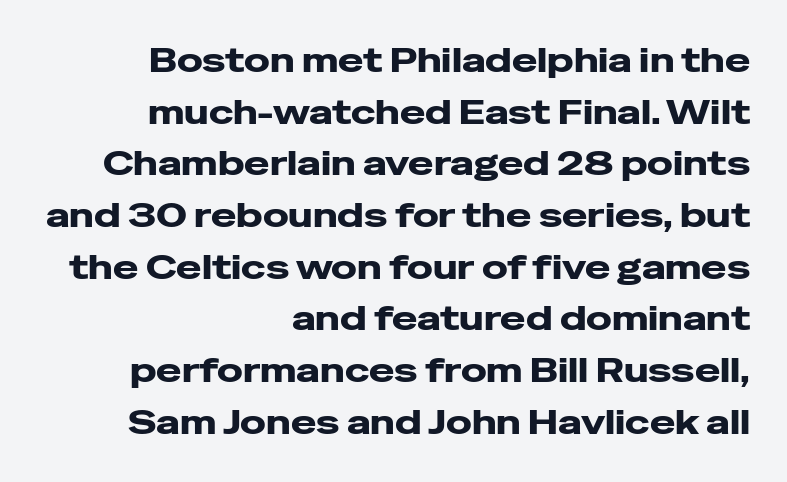
{"serif": "no", "italic": "no", "bold": "yes", "weight": "heavy", "width": "wide", "stroke_contrast": "low", "x_height": "medium", "monospaced": "no", "underline": "no", "align": "right", "line_spacing": "normal", "line_spacing_ratio": 1.52, "letter_spacing": "normal", "letter_spacing_em": 0.0, "glyph_px": 34}
